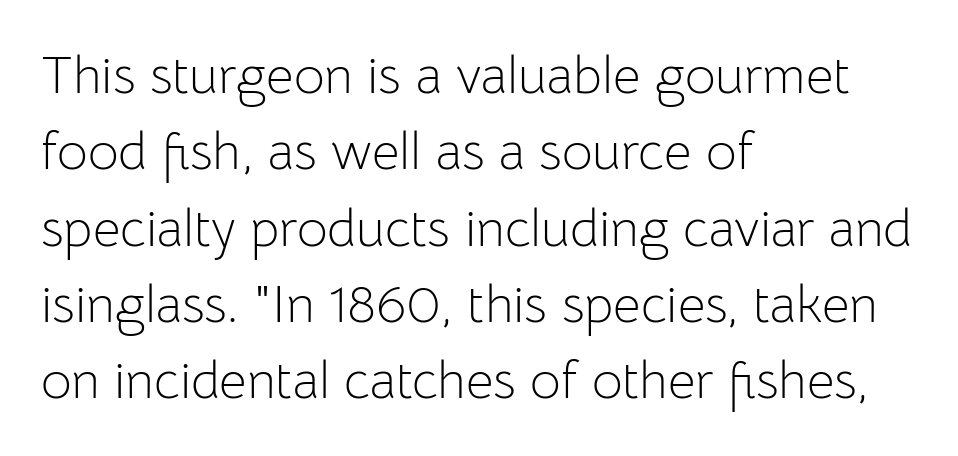
The image shows 53 px light sans-serif type, upright; set left-aligned, normal line spacing (1.44x), normal letter spacing, not underlined; low stroke contrast and a medium x-height.
